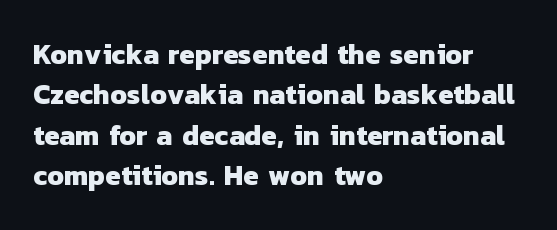
The face used here is rendered with its standard letterfit. The lines in this sample share a left origin and differ only in where they stop. Regarding leading, the lines here are spaced in the standard way. The string is rendered with underlining switched off.
